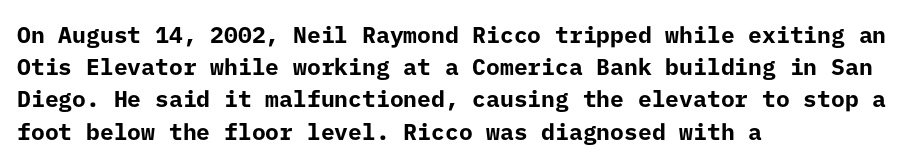
The image shows 23 px bold type, upright; set left-aligned, normal line spacing (1.4x), normal letter spacing, not underlined.
